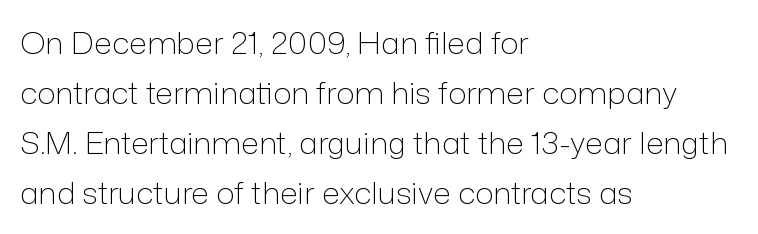
{"serif": "no", "italic": "no", "bold": "no", "weight": "light", "width": "normal", "stroke_contrast": "low", "x_height": "medium", "monospaced": "no", "underline": "no", "align": "left", "line_spacing": "normal", "line_spacing_ratio": 1.61, "letter_spacing": "normal", "letter_spacing_em": 0.0, "glyph_px": 31}
